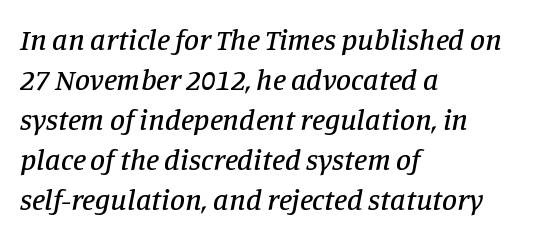
If you drew a ruler down the left edge, every line would touch it. Tracking here is standard; glyphs follow each other at the usual distance. Baseline-to-baseline distance is the conventional proportion of letter height. The words here are not underlined. Small tapered or slab feet sit at the stroke ends, so this counts as serif.
